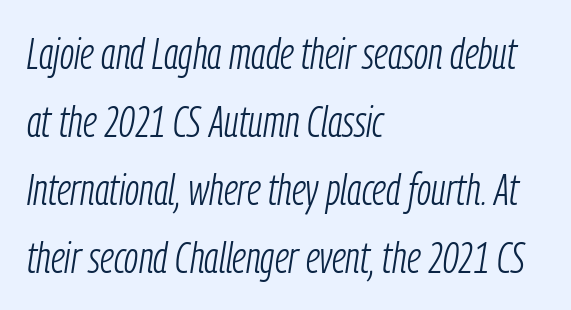
The image shows 43 px light, condensed type, italic (leaning right); set left-aligned, normal line spacing (1.58x), normal letter spacing, not underlined; low stroke contrast and a medium x-height.
